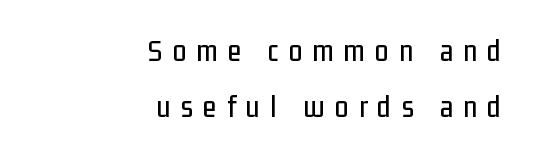
Q: Is the text italic (slanted)? A: No, it is upright.
Q: Is the typeface a serif or a sans-serif typeface? A: Sans-serif.
Q: Is the text underlined? A: No.
Q: How is the paragraph aligned? A: Right-aligned.
Q: Is the spacing between letters normal or unusually wide? A: Unusually wide.
Q: Width (condensed, normal, or wide)? A: Condensed.
Q: Stroke contrast? A: Low.
Q: x-height? A: Medium.
Q: Monospaced? A: No.
